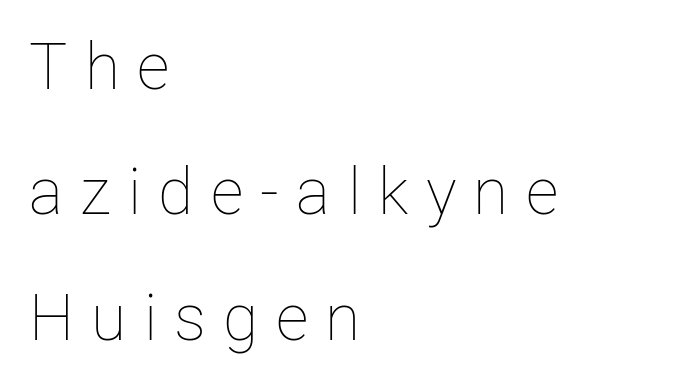
The image shows 64 px thin type, upright; set left-aligned, loose line spacing (1.96x), unusually wide letter spacing (+0.27 em), not underlined; low stroke contrast and a medium x-height.
